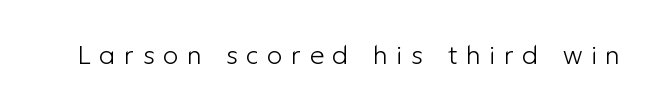
These lines have a slow, spaced-out rhythm from letter to letter. No chunkiness to these letters — they're not bold. The foot of each line stays bare and open. Italic? Not at all — the glyphs are vertical.
